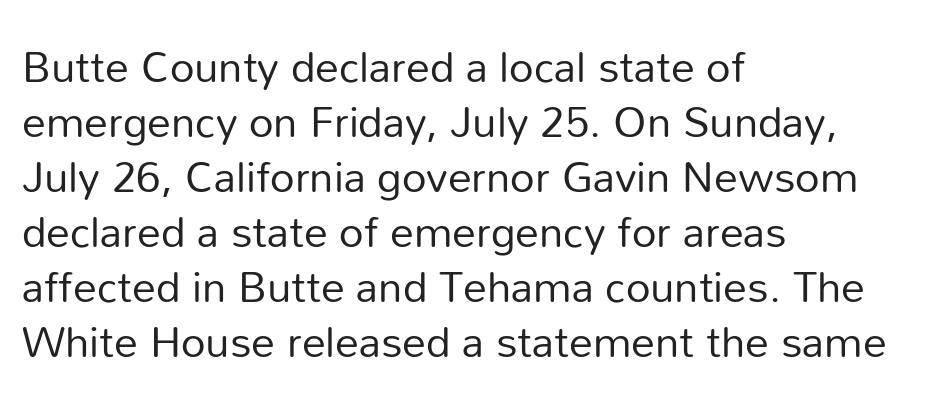
The image shows 43 px regular-weight sans-serif type, upright; set left-aligned, normal line spacing (1.28x), normal letter spacing, not underlined; low stroke contrast and a medium x-height.
